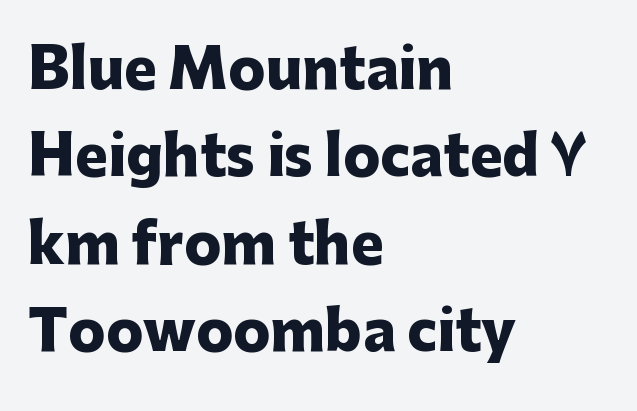
The image shows 55 px heavy sans-serif type, upright; set left-aligned, normal line spacing (1.59x), normal letter spacing, not underlined; low stroke contrast and a medium x-height.
